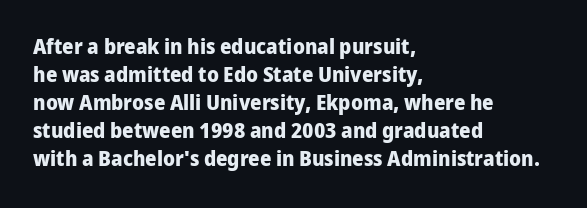
The image shows 22 px bold type, upright; set left-aligned, normal line spacing (1.27x), normal letter spacing, not underlined.
